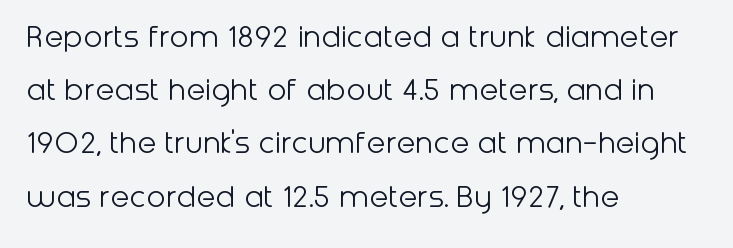
{"serif": "no", "italic": "no", "bold": "no", "weight": "light", "width": "normal", "stroke_contrast": "low", "x_height": "medium", "monospaced": "no", "underline": "no", "align": "left", "line_spacing": "normal", "line_spacing_ratio": 1.52, "letter_spacing": "normal", "letter_spacing_em": 0.0, "glyph_px": 35}
